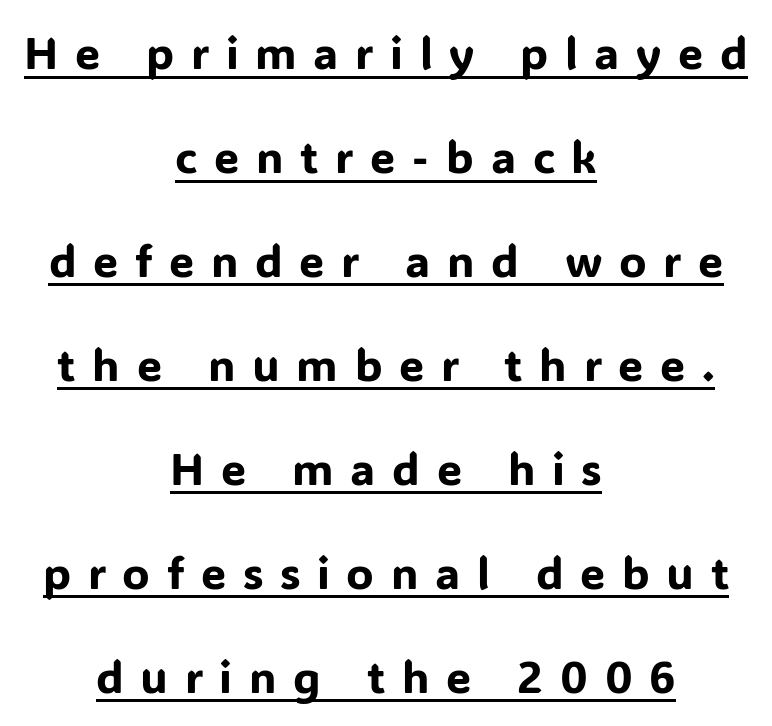
{"serif": "no", "italic": "no", "width": "normal", "stroke_contrast": "low", "x_height": "medium", "monospaced": "no", "underline": "yes", "align": "center", "line_spacing": "loose", "line_spacing_ratio": 2.31, "letter_spacing": "wide", "letter_spacing_em": 0.37, "glyph_px": 45}
